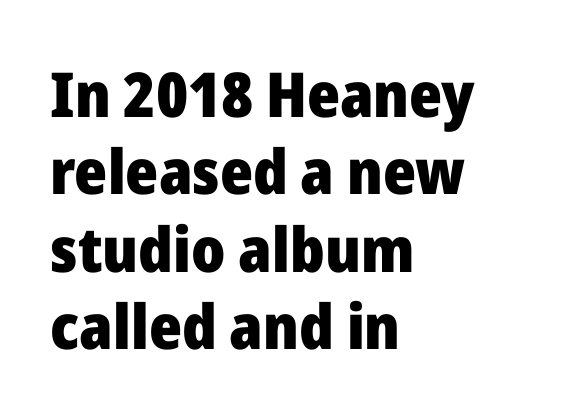
Notice how the passage keeps a crisp vertical edge on the left only. This sample uses plain, unmodified letter spacing. These lines are rendered in a variable-pitch font. Nope, no serifs anywhere on these letters.
